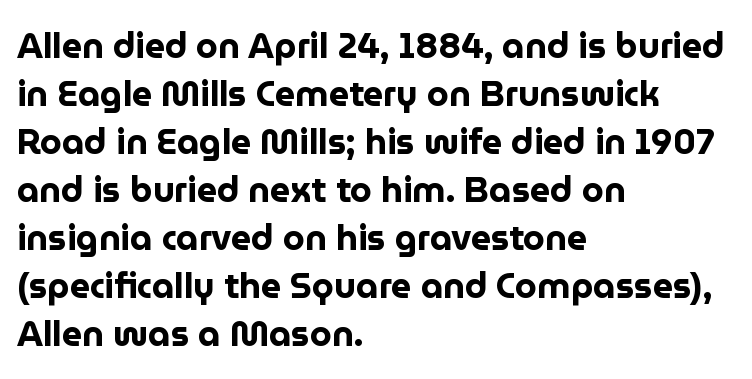
Is the block centered? No — it sits flush against the left margin. Is the type bold? Yes — the strokes are clearly thick and heavy. You can tell from the bare stems that sans-serif type was used. This sample has the flowing, uneven cadence of proportional lettering. The designer left line spacing at the default. Descenders hang freely into open space.
